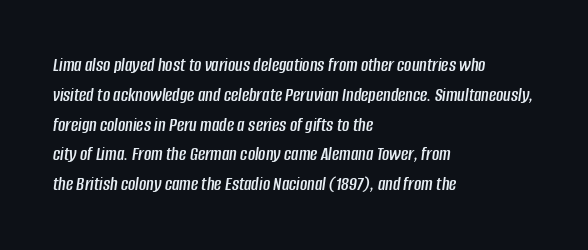
The image shows 20 px text type, italic (leaning right); set left-aligned, normal line spacing (1.49x), normal letter spacing, not underlined.
